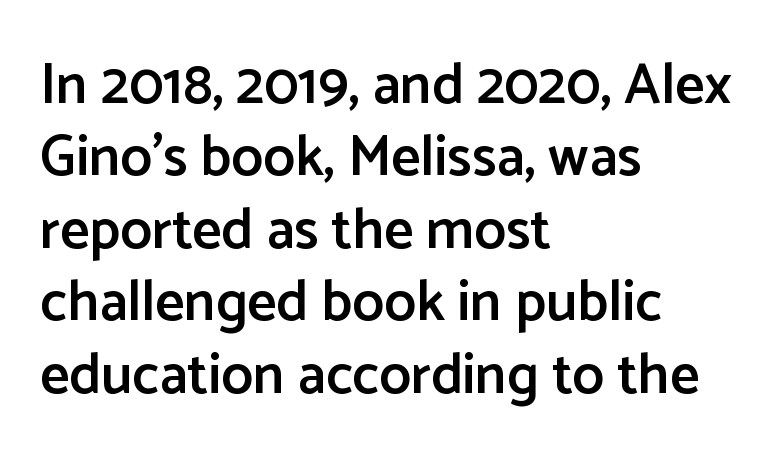
{"serif": "no", "italic": "no", "bold": "semi", "weight": "semibold", "width": "normal", "stroke_contrast": "low", "x_height": "medium", "monospaced": "no", "underline": "no", "align": "left", "line_spacing": "normal", "line_spacing_ratio": 1.27, "letter_spacing": "normal", "letter_spacing_em": 0.0, "glyph_px": 57}
